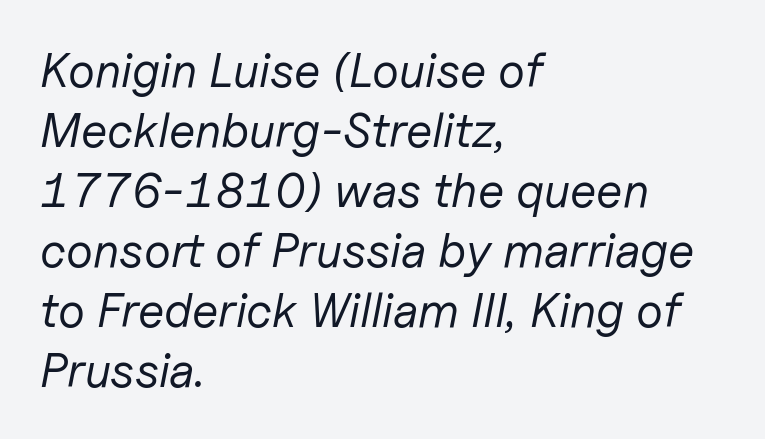
Q: Is the text bold? A: No.
Q: Is the text italic (slanted)? A: Yes, it leans right by about 11 degrees.
Q: Is the text underlined? A: No.
Q: How is the paragraph aligned? A: Left-aligned.
Q: Is the spacing between letters normal or unusually wide? A: Normal.
Q: Is the spacing between lines tight, normal or loose? A: Normal.
Q: Width (condensed, normal, or wide)? A: Normal.
Q: Stroke contrast? A: Low.
Q: x-height? A: Medium.
Q: Monospaced? A: No.
